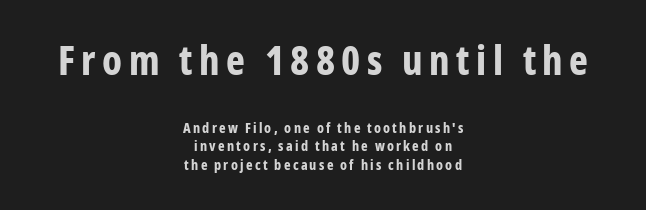
Lines of text with bare space underneath. Honestly, the row spacing looks completely unremarkable. No italicization has been applied; the sample stays upright. Large over small — that's the arrangement of the two blocks here.
